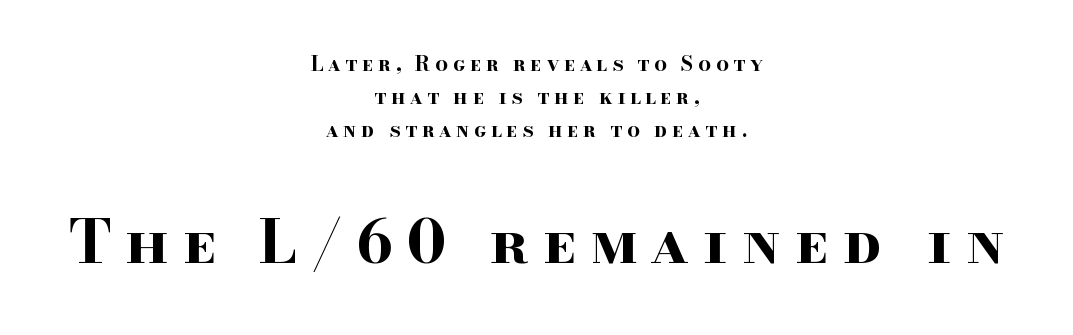
{"serif": "yes", "italic": "no", "bold": "yes", "weight": "bold", "width": "wide", "stroke_contrast": "high", "x_height": "small", "monospaced": "no", "underline": "no", "align": "center", "line_spacing": "normal", "line_spacing_ratio": 1.65, "letter_spacing": "wide", "letter_spacing_em": 0.23, "larger_block": "second", "size_ratio": 3.0, "glyph_px": 60}
